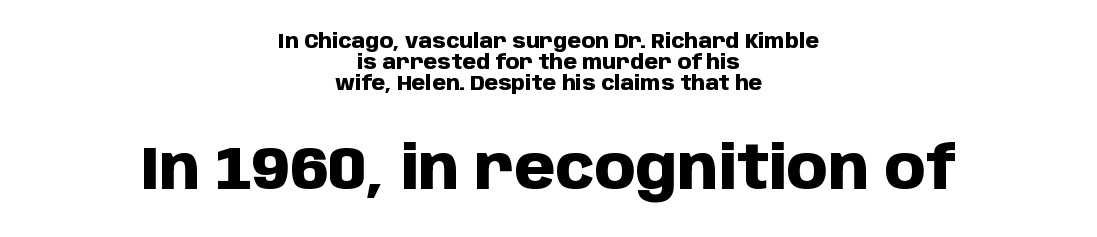
The letterforms sit shoulder to shoulder at normal distance. Does the weight exceed regular? Yes, all the way to bold. Here the designer chose a conventional face with non-uniform glyph widths. Observe the absence of serifs on each vertical stroke in this sample. The emphasis by scale lands on block number two, below.
